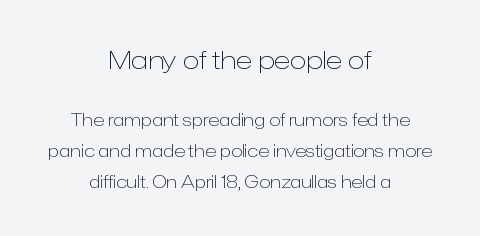
The image shows 25 px text type, upright; set centered, line spacing 1.81x, normal letter spacing, not underlined; the first (top) block is 1.47x larger.
